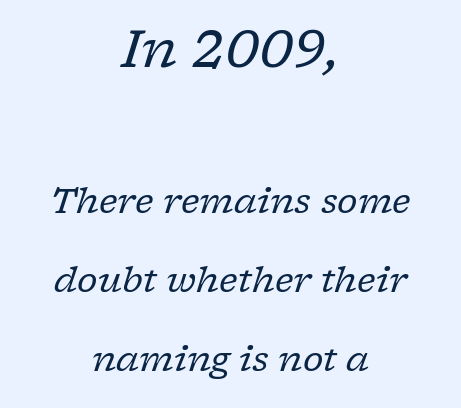
The image shows 52 px regular-weight serif type, italic (leaning right); set centered, loose line spacing (2.26x), normal letter spacing, not underlined; the first (top) block is 1.49x larger; low stroke contrast and a medium x-height.
